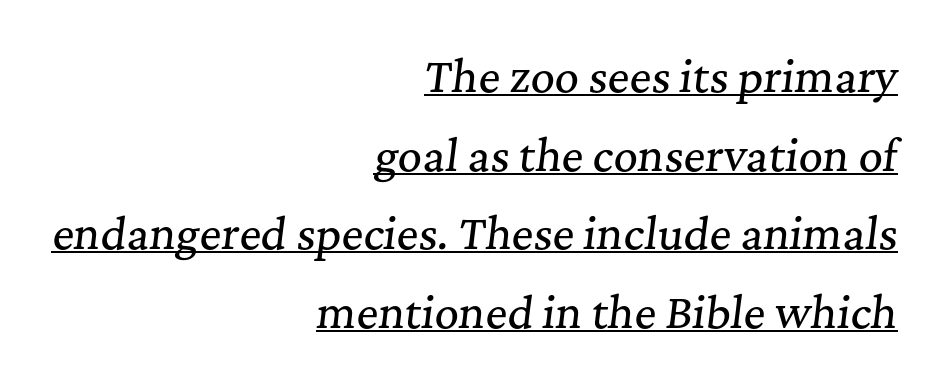
In terms of letterform style, serifs are clearly present. You can see a thin bar hugging the bottom of the glyphs. Horizontal alignment here is rightward, an uncommon choice for prose. Think of a printed novel: that variable character pitch is what you see here.
